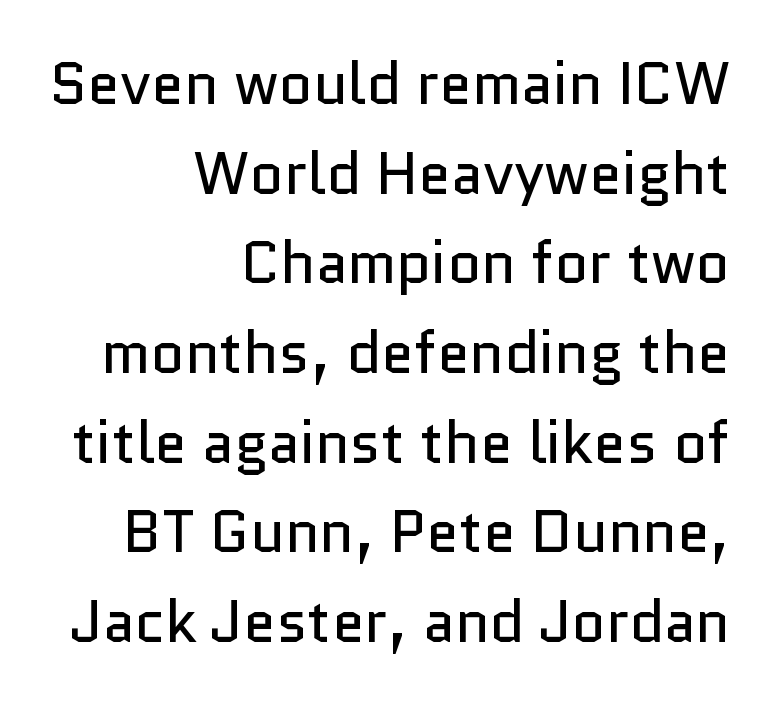
The font family rendered here belongs to the sans-serif group. The baseline area is clear. Vertical stems look standard width or narrower in stroke. The leading is moderate, giving the passage an even texture.
